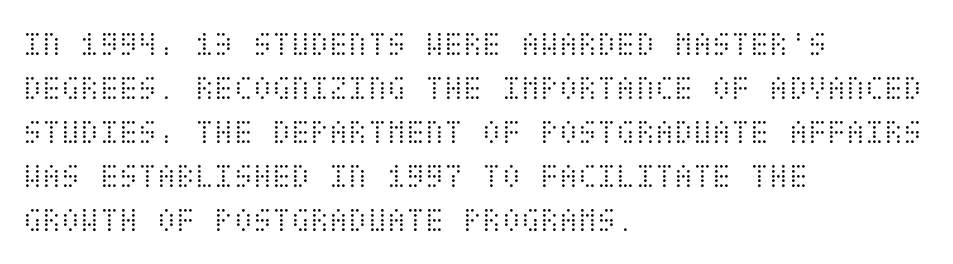
{"italic": "no", "bold": "no", "weight": "light", "width": "condensed", "stroke_contrast": "medium", "x_height": "large", "underline": "no", "align": "left", "line_spacing": "normal", "line_spacing_ratio": 1.26, "letter_spacing": "normal", "letter_spacing_em": 0.0, "glyph_px": 35}
